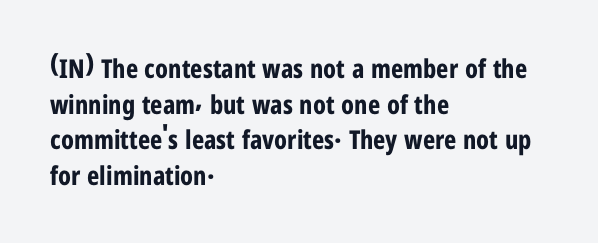
The image shows 26 px bold type, upright; set left-aligned, normal line spacing (1.37x), normal letter spacing, not underlined.
